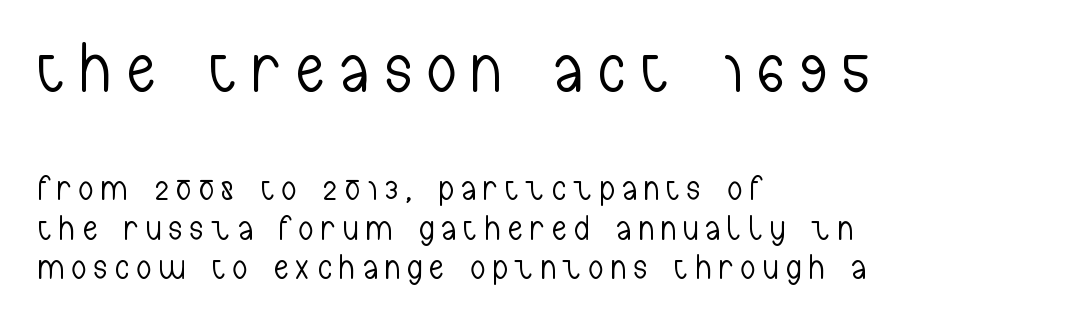
The image shows 70 px light, condensed sans-serif type, upright; set left-aligned, tight line spacing (1.12x), unusually wide letter spacing (+0.24 em), not underlined; the first (top) block is 2.0x larger; low stroke contrast and a medium x-height.
